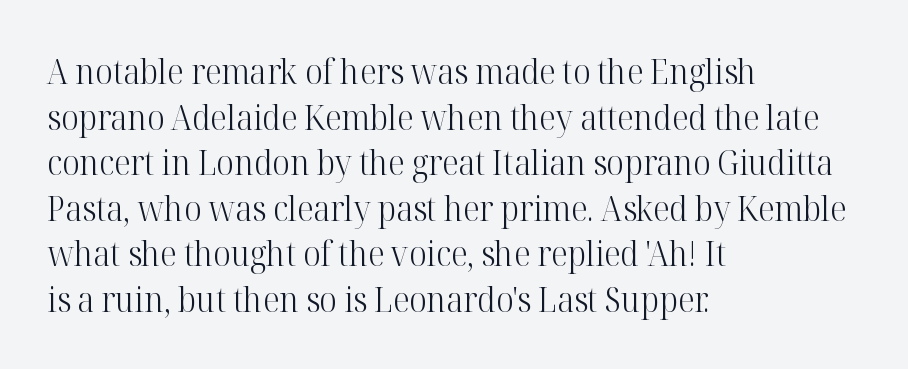
Q: Is the text bold? A: No.
Q: Is the text italic (slanted)? A: No, it is upright.
Q: Is the typeface a serif or a sans-serif typeface? A: Serif.
Q: Is the text underlined? A: No.
Q: How is the paragraph aligned? A: Left-aligned.
Q: Is the spacing between letters normal or unusually wide? A: Normal.
Q: Is the spacing between lines tight, normal or loose? A: Normal.
Q: Width (condensed, normal, or wide)? A: Normal.
Q: Stroke contrast? A: High.
Q: x-height? A: Medium.
Q: Monospaced? A: No.
